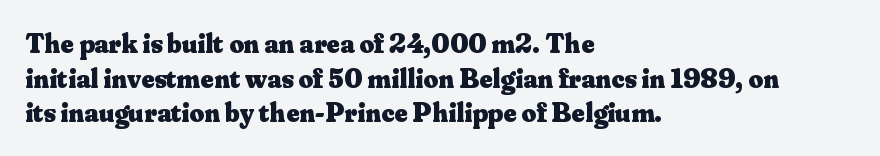
Here the glyphs are tracked normally, forming tight word shapes. Tall strokes in this sample are plumb rather than angled. Proportional: the letters do not fall into vertical columns. The text block is weighted toward the left margin, trailing off unevenly rightward.
